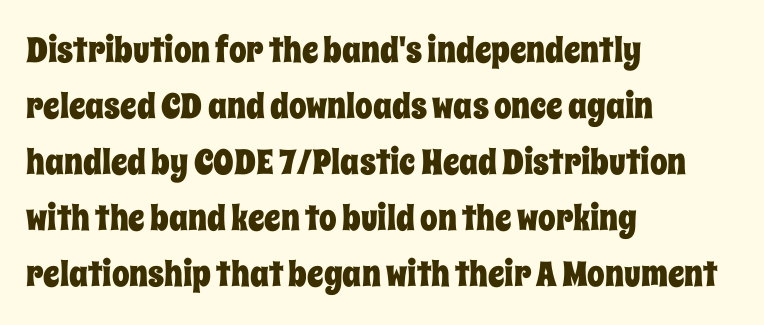
Q: Is the text italic (slanted)? A: No, it is upright.
Q: Is the text underlined? A: No.
Q: How is the paragraph aligned? A: Left-aligned.
Q: Is the spacing between letters normal or unusually wide? A: Normal.
Q: Is the spacing between lines tight, normal or loose? A: Normal.
Q: Width (condensed, normal, or wide)? A: Condensed.
Q: Stroke contrast? A: Low.
Q: x-height? A: Large.
Q: Monospaced? A: No.
